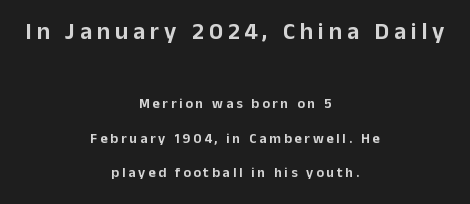
{"italic": "no", "underline": "no", "align": "center", "line_spacing": "loose", "line_spacing_ratio": 2.46, "letter_spacing": "wide", "letter_spacing_em": 0.2, "larger_block": "first", "size_ratio": 1.71, "glyph_px": 24}
